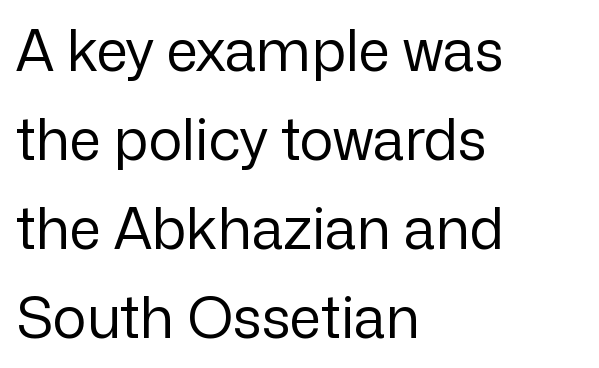
Check the space under the baseline: it is left empty. Each letter keeps its own natural width here, so spacing adapts to shape. Honestly, the row spacing looks completely unremarkable. On a weight scale, this lands at 450 or below.
